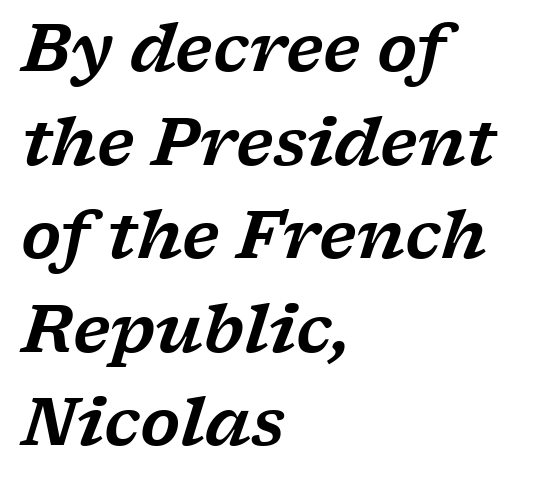
The image shows 65 px wide serif type, italic (leaning right); set left-aligned, normal line spacing (1.44x), normal letter spacing, not underlined; low stroke contrast and a medium x-height.
